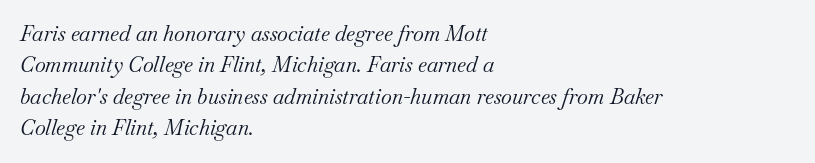
Q: Is the text bold? A: No.
Q: Is the text italic (slanted)? A: Yes, it leans right by about 18 degrees.
Q: Is the text underlined? A: No.
Q: How is the paragraph aligned? A: Left-aligned.
Q: Is the spacing between letters normal or unusually wide? A: Normal.
Q: Is the spacing between lines tight, normal or loose? A: Normal.
